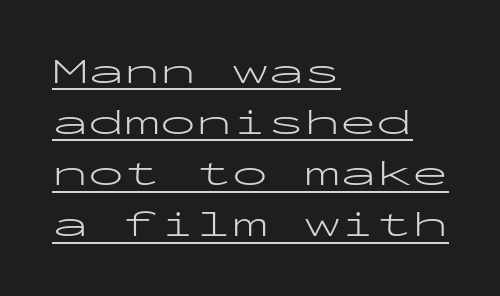
{"serif": "no", "italic": "no", "bold": "no", "weight": "light", "width": "wide", "stroke_contrast": "low", "x_height": "medium", "monospaced": "yes", "underline": "yes", "align": "left", "line_spacing": "normal", "line_spacing_ratio": 1.42, "letter_spacing": "normal", "letter_spacing_em": 0.0, "glyph_px": 36}
